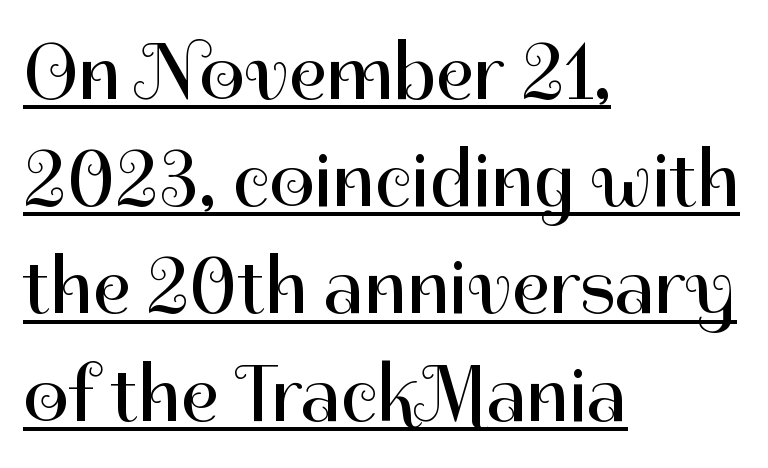
Q: Is the text bold? A: No.
Q: Is the text italic (slanted)? A: No, it is upright.
Q: Is the typeface a serif or a sans-serif typeface? A: Sans-serif.
Q: Is the text underlined? A: Yes.
Q: How is the paragraph aligned? A: Left-aligned.
Q: Is the spacing between letters normal or unusually wide? A: Normal.
Q: Is the spacing between lines tight, normal or loose? A: Normal.
Q: Width (condensed, normal, or wide)? A: Normal.
Q: Stroke contrast? A: High.
Q: x-height? A: Medium.
Q: Monospaced? A: No.
